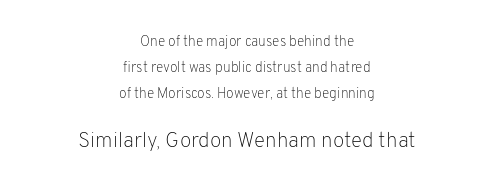
The image shows 21 px text type, upright; set centered, line spacing 1.84x, normal letter spacing, not underlined; the second (bottom) block is 1.5x larger.
